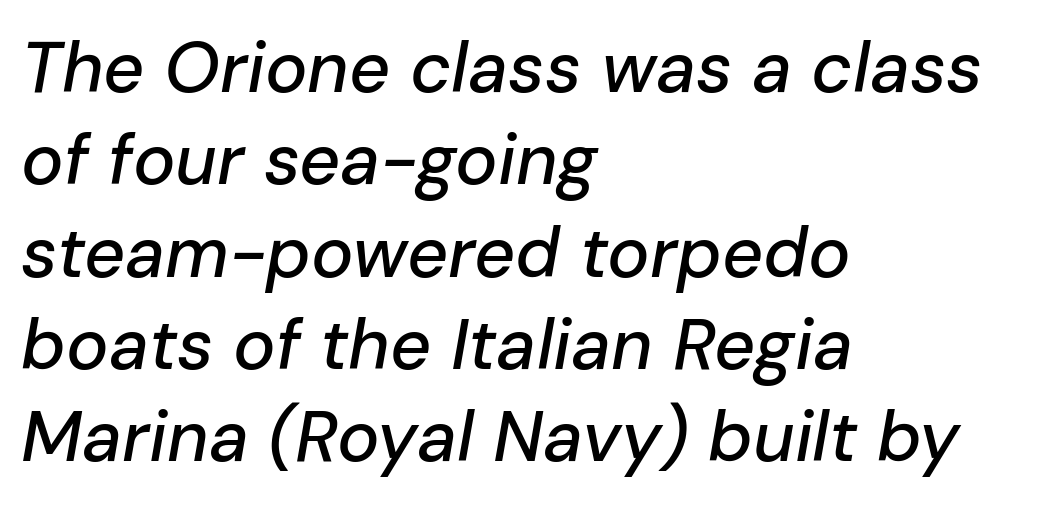
Q: Is the text italic (slanted)? A: Yes, it leans right by about 10 degrees.
Q: Is the text underlined? A: No.
Q: How is the paragraph aligned? A: Left-aligned.
Q: Is the spacing between letters normal or unusually wide? A: Normal.
Q: Is the spacing between lines tight, normal or loose? A: Normal.
Q: Width (condensed, normal, or wide)? A: Normal.
Q: Stroke contrast? A: Low.
Q: x-height? A: Medium.
Q: Monospaced? A: No.
